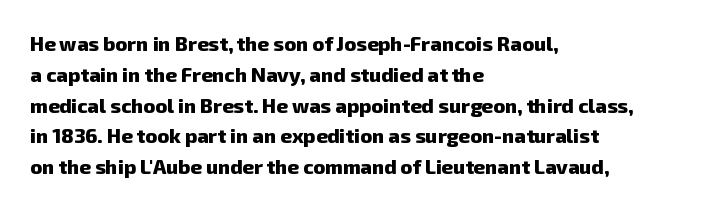
If you drew a ruler down the left edge, every line would touch it. Honestly, the letter spacing is just normal — you wouldn't notice it. These lines sit exactly where default settings would place them. Descenders hang freely into open space. Bold? Absolutely — the strokes are thick and heavy.
